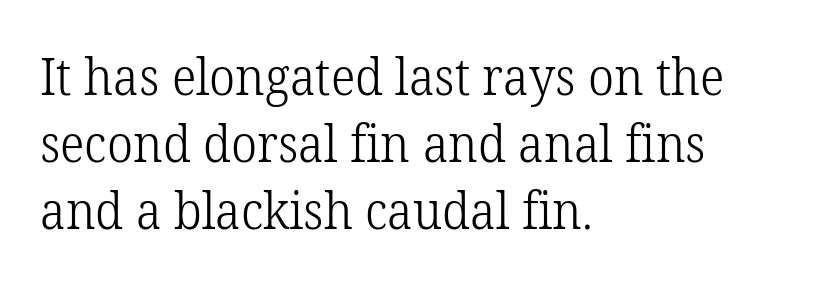
Q: Is the text bold? A: No.
Q: Is the text italic (slanted)? A: No, it is upright.
Q: Is the typeface a serif or a sans-serif typeface? A: Serif.
Q: Is the text underlined? A: No.
Q: How is the paragraph aligned? A: Left-aligned.
Q: Is the spacing between letters normal or unusually wide? A: Normal.
Q: Is the spacing between lines tight, normal or loose? A: Normal.
Q: Width (condensed, normal, or wide)? A: Normal.
Q: Stroke contrast? A: Low.
Q: x-height? A: Medium.
Q: Monospaced? A: No.
